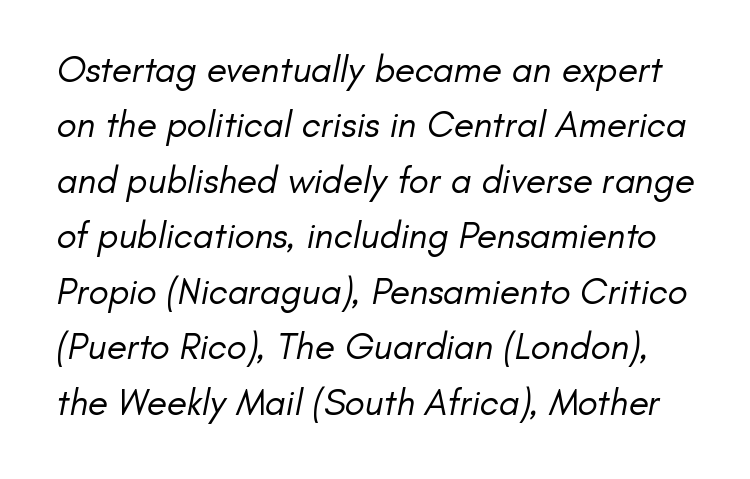
Is this a heavy cut? Hardly; it is regular or lighter. This rendering features lettering with no underline. Look at the tracking — it's just the regular setting, nothing added. The letters carry no serifs — their stems end cleanly without finishing strokes.
